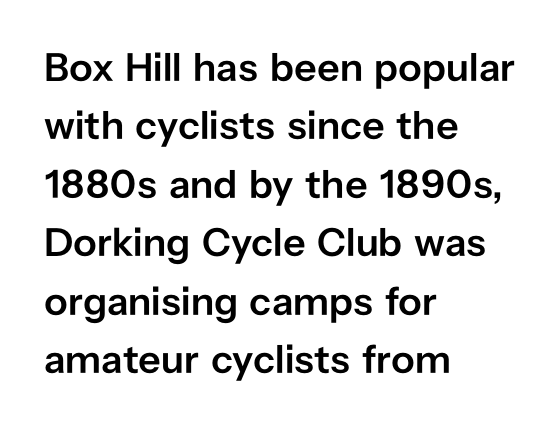
Q: Is the text bold? A: Semi-bold.
Q: Is the text italic (slanted)? A: No, it is upright.
Q: Is the typeface a serif or a sans-serif typeface? A: Sans-serif.
Q: Is the text underlined? A: No.
Q: How is the paragraph aligned? A: Left-aligned.
Q: Is the spacing between letters normal or unusually wide? A: Normal.
Q: Is the spacing between lines tight, normal or loose? A: Normal.
Q: Width (condensed, normal, or wide)? A: Normal.
Q: Stroke contrast? A: Low.
Q: x-height? A: Medium.
Q: Monospaced? A: No.
